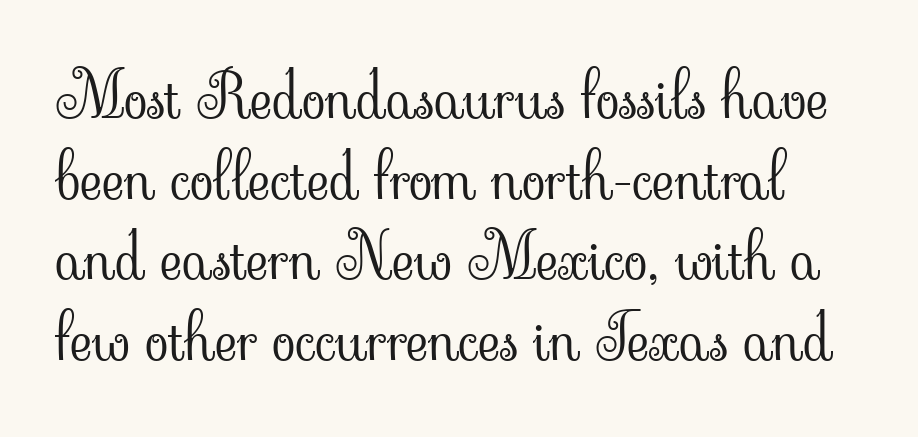
{"serif": "yes", "italic": "no", "bold": "no", "weight": "light", "width": "normal", "stroke_contrast": "low", "x_height": "small", "monospaced": "no", "underline": "no", "line_spacing": "normal", "line_spacing_ratio": 1.3, "letter_spacing": "normal", "letter_spacing_em": 0.0, "glyph_px": 62}
